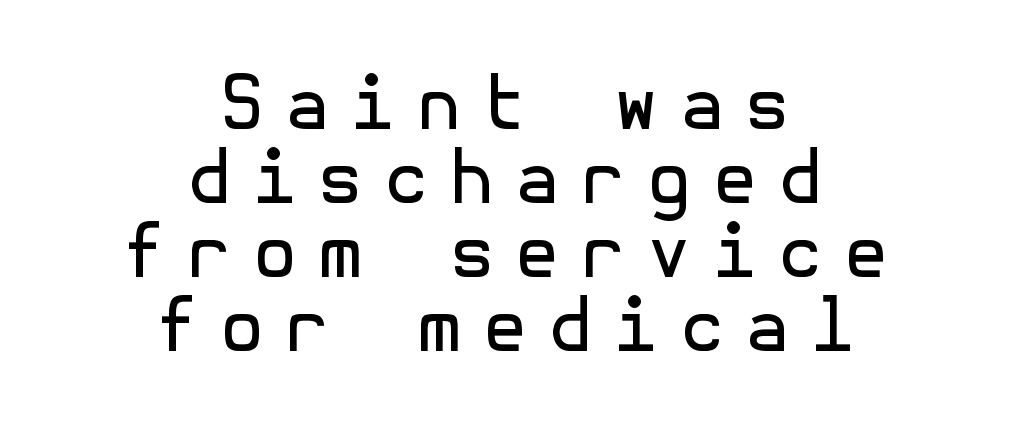
The image shows 74 px regular-weight sans-serif type, upright; set centered, tight line spacing (1.0x), unusually wide letter spacing (+0.27 em), not underlined; a medium x-height.
